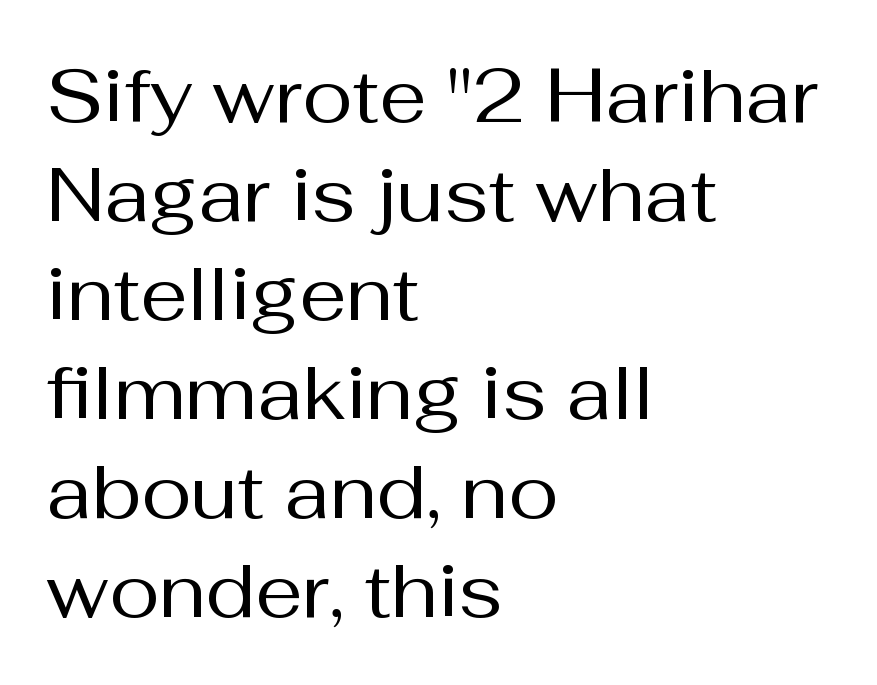
{"serif": "no", "italic": "no", "bold": "no", "weight": "regular", "width": "normal", "stroke_contrast": "medium", "x_height": "medium", "monospaced": "no", "underline": "no", "align": "left", "line_spacing": "normal", "line_spacing_ratio": 1.32, "letter_spacing": "normal", "letter_spacing_em": 0.0, "glyph_px": 75}
